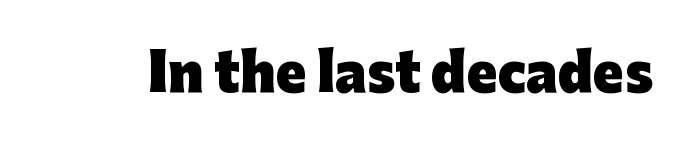
The image shows 51 px heavy sans-serif type, upright; set normal letter spacing, not underlined; low stroke contrast and a medium x-height.
